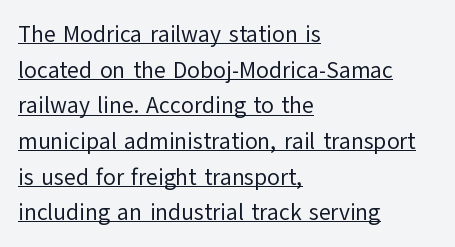
{"italic": "no", "bold": "no", "underline": "yes", "align": "left", "line_spacing": "normal", "line_spacing_ratio": 1.55, "letter_spacing": "normal", "letter_spacing_em": 0.0, "glyph_px": 23}
